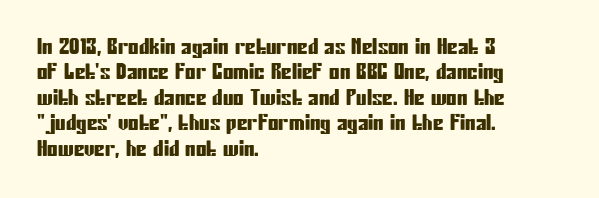
Short and long lines alike share a common starting point at left. Letters rest on an invisible, unmarked baseline. No extra tracking has been applied to these lines. Is there any slant? The stems are plumb.
